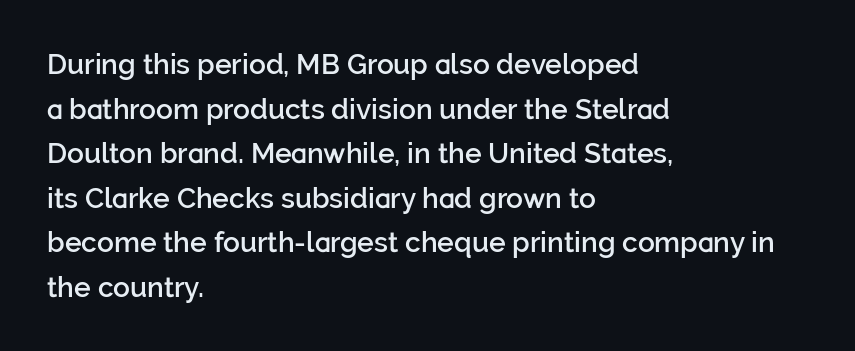
Q: Is the text bold? A: Semi-bold.
Q: Is the text italic (slanted)? A: No, it is upright.
Q: Is the typeface a serif or a sans-serif typeface? A: Sans-serif.
Q: Is the text underlined? A: No.
Q: How is the paragraph aligned? A: Left-aligned.
Q: Is the spacing between letters normal or unusually wide? A: Normal.
Q: Is the spacing between lines tight, normal or loose? A: Normal.
Q: Width (condensed, normal, or wide)? A: Normal.
Q: Stroke contrast? A: Low.
Q: x-height? A: Medium.
Q: Monospaced? A: No.
